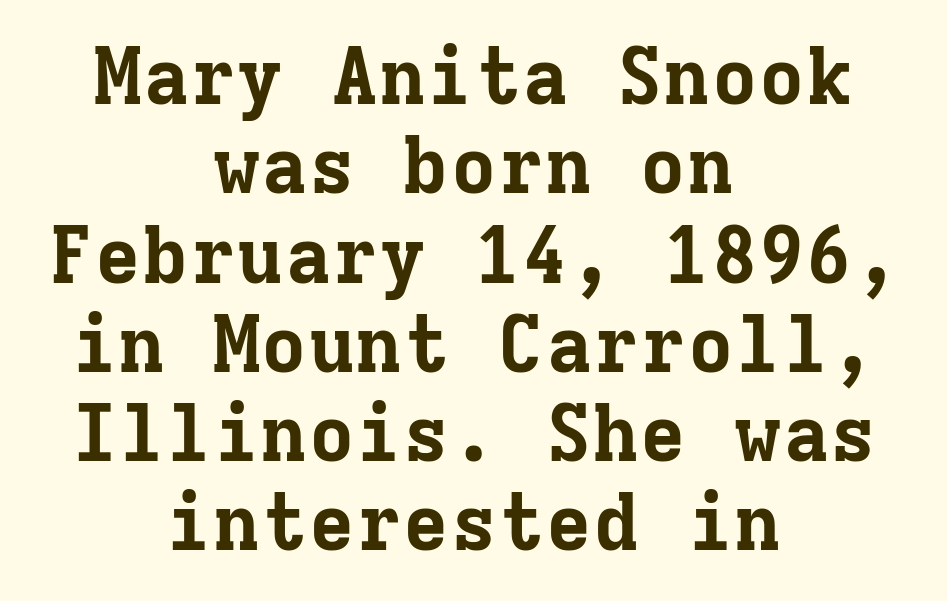
Spacing verdict: monospaced, one width for all characters. Typographically, this falls in the serif category. Is the type bold? Yes — the strokes are clearly thick and heavy. Line starts and ends both wander, symmetrically. The lettering stays uniformly vertical, giving the passage a roman look.
